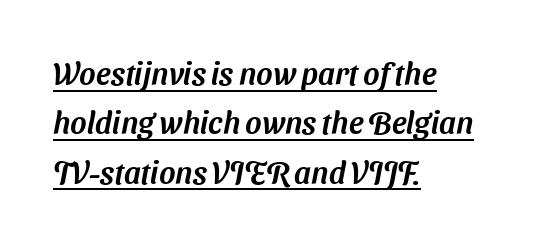
Q: Is the typeface a serif or a sans-serif typeface? A: Sans-serif.
Q: Is the text underlined? A: Yes.
Q: How is the paragraph aligned? A: Left-aligned.
Q: Is the spacing between letters normal or unusually wide? A: Normal.
Q: Is the spacing between lines tight, normal or loose? A: Normal.
Q: Width (condensed, normal, or wide)? A: Normal.
Q: Stroke contrast? A: Medium.
Q: x-height? A: Medium.
Q: Monospaced? A: No.
